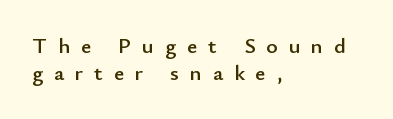
Q: Is the text italic (slanted)? A: No, it is upright.
Q: Is the text underlined? A: No.
Q: How is the paragraph aligned? A: Left-aligned.
Q: Is the spacing between letters normal or unusually wide? A: Unusually wide.
